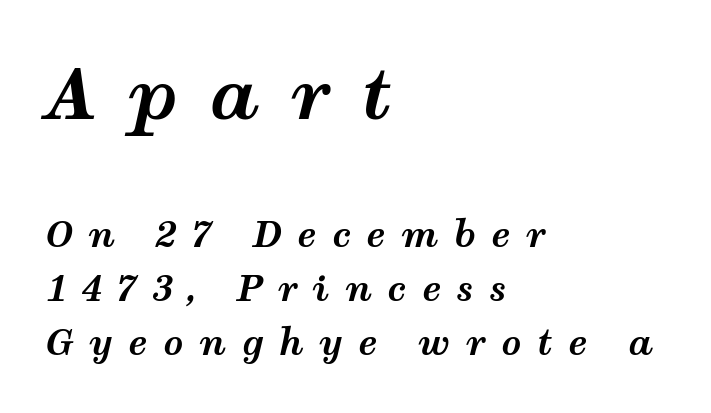
The passage is arranged the way most books set body copy — flush left. Compared with an ordinary text face, these strokes are far heavier — a full bold. Letter spacing: wide. Anything drawn beneath the words? Only blank space.
